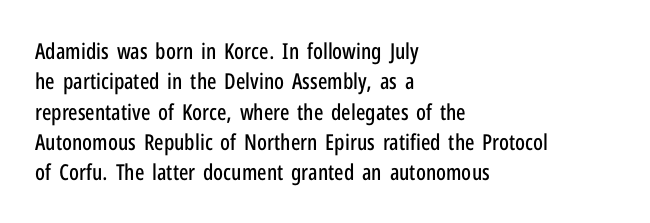
{"italic": "no", "underline": "no", "align": "left", "line_spacing": "normal", "line_spacing_ratio": 1.38, "letter_spacing": "normal", "letter_spacing_em": 0.0, "glyph_px": 22}
